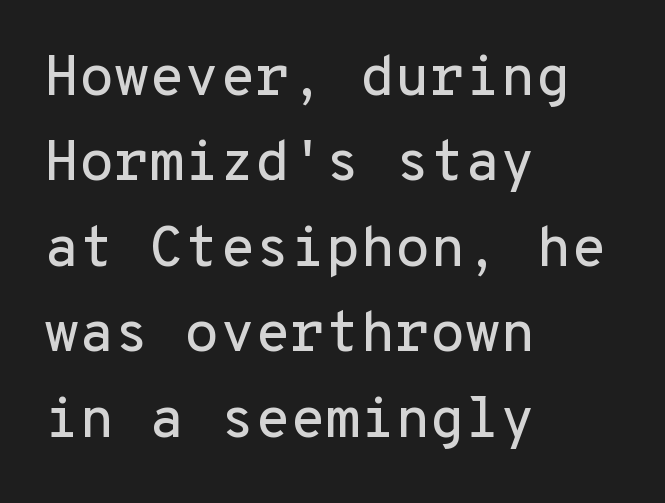
{"serif": "no", "italic": "no", "width": "normal", "stroke_contrast": "low", "x_height": "medium", "monospaced": "yes", "underline": "no", "align": "left", "line_spacing": "normal", "line_spacing_ratio": 1.5, "letter_spacing": "normal", "letter_spacing_em": 0.0, "glyph_px": 57}
